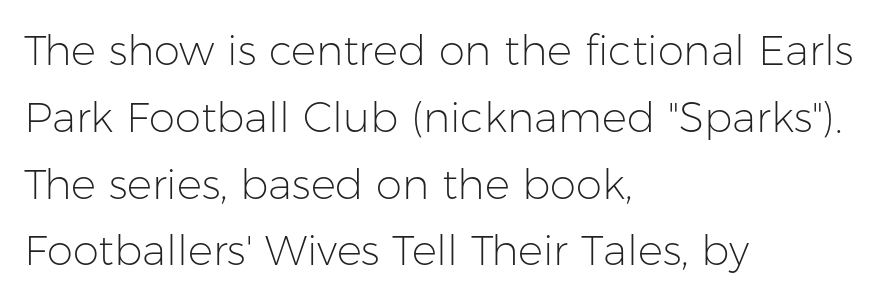
The image shows 42 px light sans-serif type, upright; set left-aligned, normal line spacing (1.59x), normal letter spacing, not underlined; low stroke contrast and a medium x-height.
